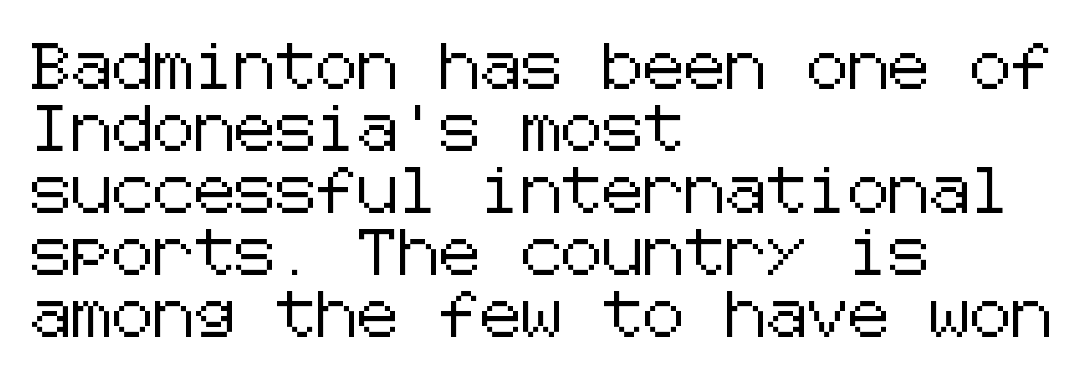
Is there much room between lines? A standard amount, neither cramped nor airy. Glance below the letters and you will spot only blank space. Line starts are locked; line ends wander. Compared with typical body copy, the letter spacing here is the same. Observe the absence of serifs on each vertical stroke in this sample.
